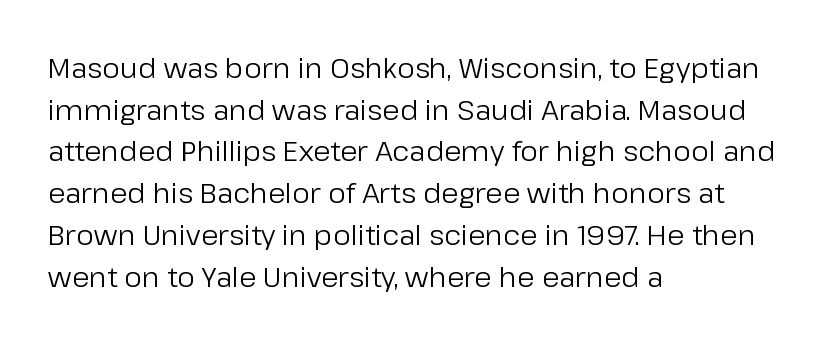
{"serif": "no", "italic": "no", "bold": "no", "weight": "regular", "width": "normal", "stroke_contrast": "low", "x_height": "medium", "monospaced": "no", "underline": "no", "align": "left", "line_spacing": "normal", "line_spacing_ratio": 1.49, "letter_spacing": "normal", "letter_spacing_em": 0.0, "glyph_px": 28}
